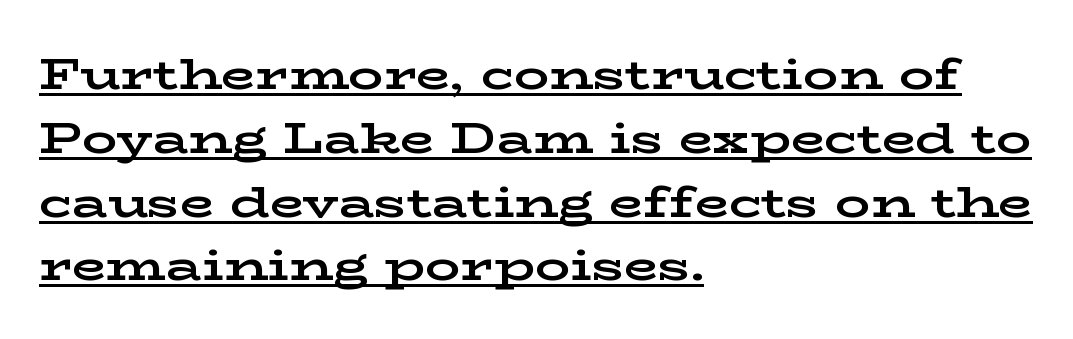
The image shows 44 px bold, wide serif type, upright; set left-aligned, normal line spacing (1.45x), normal letter spacing, underlined; low stroke contrast and a medium x-height.
